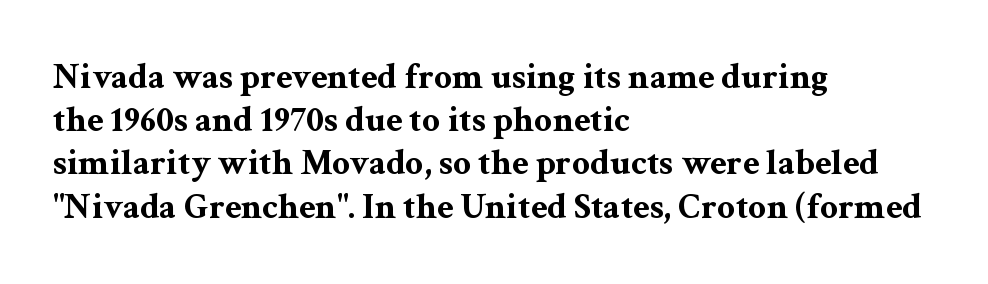
The image shows 36 px bold, wide serif type, upright; set left-aligned, line spacing 1.2x, normal letter spacing, not underlined; medium stroke contrast and a medium x-height.
